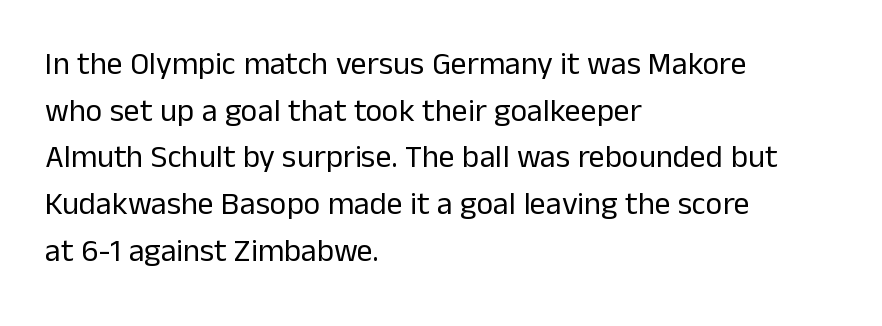
{"serif": "no", "italic": "no", "bold": "no", "weight": "regular", "width": "normal", "stroke_contrast": "low", "x_height": "medium", "monospaced": "no", "underline": "no", "align": "left", "line_spacing": "normal", "line_spacing_ratio": 1.46, "letter_spacing": "normal", "letter_spacing_em": 0.0, "glyph_px": 32}
